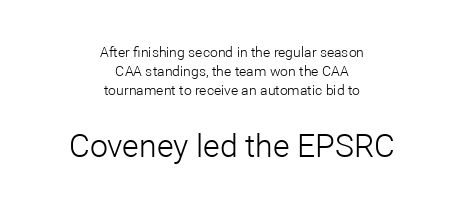
Q: Is the text bold? A: No.
Q: Is the text italic (slanted)? A: No, it is upright.
Q: Is the typeface a serif or a sans-serif typeface? A: Sans-serif.
Q: Is the text underlined? A: No.
Q: How is the paragraph aligned? A: Centered.
Q: Is the spacing between letters normal or unusually wide? A: Normal.
Q: Is the spacing between lines tight, normal or loose? A: Normal.
Q: Which block of text is set in a larger size, the first (top) or the second (bottom)? A: The second (bottom) one.
Q: Width (condensed, normal, or wide)? A: Normal.
Q: Stroke contrast? A: Low.
Q: x-height? A: Medium.
Q: Monospaced? A: No.
